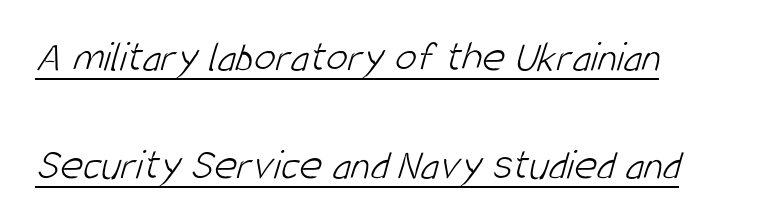
{"serif": "no", "bold": "no", "weight": "light", "width": "condensed", "stroke_contrast": "low", "x_height": "large", "monospaced": "no", "underline": "yes", "align": "left", "line_spacing": "loose", "line_spacing_ratio": 2.46, "letter_spacing": "normal", "letter_spacing_em": 0.0, "glyph_px": 44}
